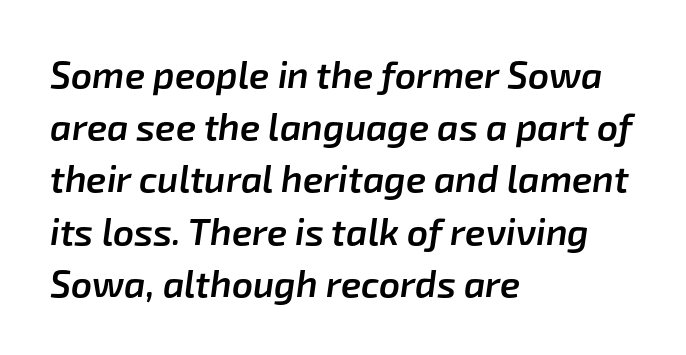
Q: Is the text bold? A: Semi-bold.
Q: Is the text italic (slanted)? A: Yes, it leans right by about 8 degrees.
Q: Is the text underlined? A: No.
Q: How is the paragraph aligned? A: Left-aligned.
Q: Is the spacing between letters normal or unusually wide? A: Normal.
Q: Is the spacing between lines tight, normal or loose? A: Normal.
Q: Width (condensed, normal, or wide)? A: Normal.
Q: Stroke contrast? A: Low.
Q: x-height? A: Medium.
Q: Monospaced? A: No.
